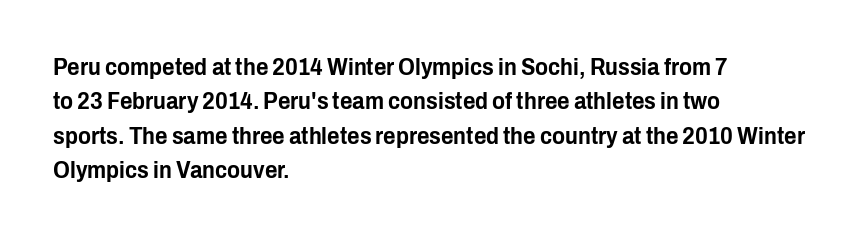
Q: Is the text italic (slanted)? A: No, it is upright.
Q: Is the text underlined? A: No.
Q: How is the paragraph aligned? A: Left-aligned.
Q: Is the spacing between letters normal or unusually wide? A: Normal.
Q: Is the spacing between lines tight, normal or loose? A: Normal.
